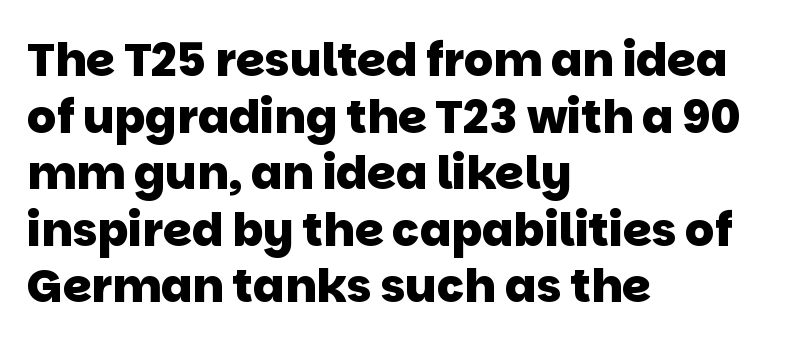
Line starts are locked; line ends wander. You could not count columns in this text — the font is proportionally spaced. Check the space under the baseline: it is left empty. The gaps between neighbouring characters are ordinary and unremarkable.
